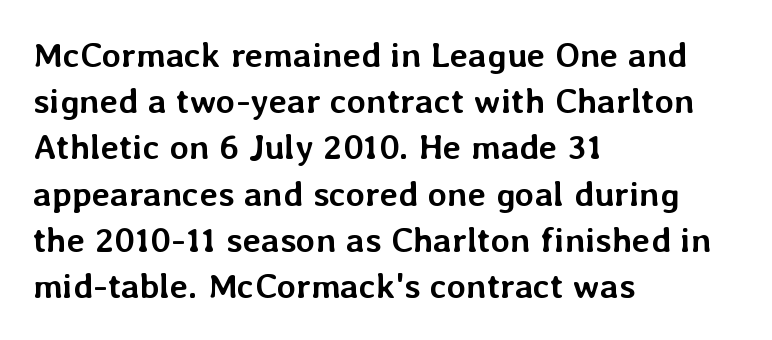
Do the characters align in a grid? No, the font is proportional. Students, observe: this is what conventionally led text looks like. These lines were composed using upright roman letters. Every letter is thick-stroked: bold, no question. A typesetter would call this zero additional tracking. The strip under each line holds only bare page.
